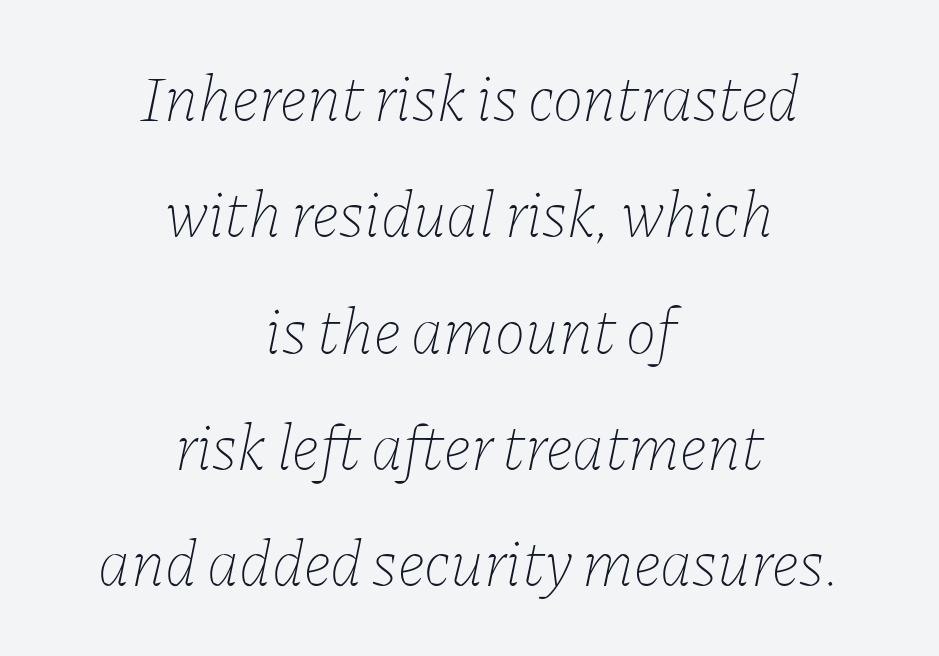
Q: Is the text bold? A: No.
Q: Is the text italic (slanted)? A: Yes, it leans right by about 11 degrees.
Q: Is the text underlined? A: No.
Q: How is the paragraph aligned? A: Centered.
Q: Is the spacing between letters normal or unusually wide? A: Normal.
Q: Width (condensed, normal, or wide)? A: Normal.
Q: Stroke contrast? A: Low.
Q: x-height? A: Medium.
Q: Monospaced? A: No.
